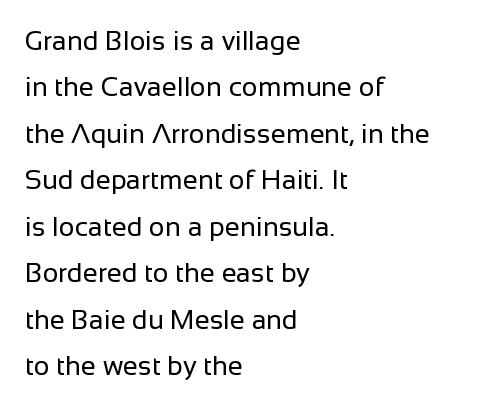
The image shows 27 px text type, upright; set left-aligned, line spacing 1.72x, normal letter spacing, not underlined.
